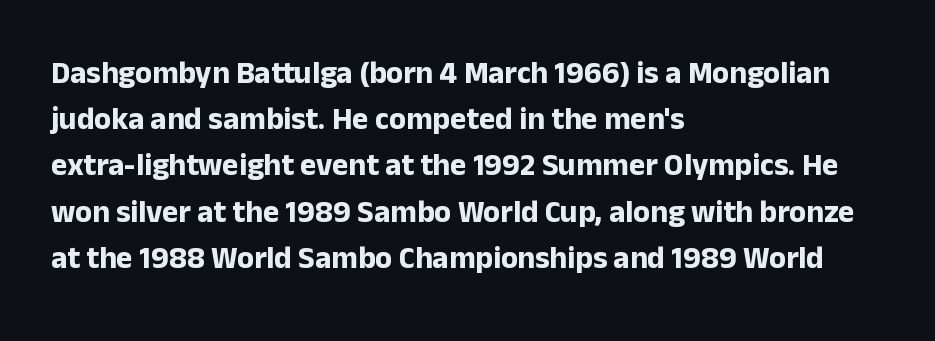
{"serif": "no", "italic": "no", "bold": "yes", "weight": "bold", "width": "normal", "stroke_contrast": "low", "x_height": "medium", "monospaced": "no", "underline": "no", "align": "left", "line_spacing": "normal", "line_spacing_ratio": 1.49, "letter_spacing": "normal", "letter_spacing_em": 0.0, "glyph_px": 31}
